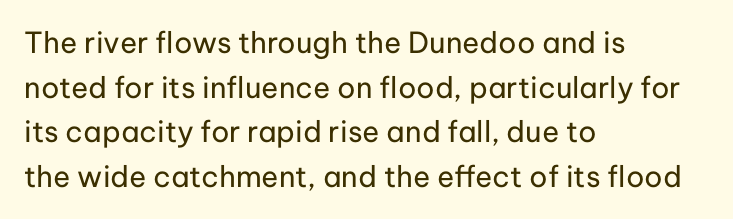
{"serif": "no", "italic": "no", "bold": "no", "weight": "regular", "width": "normal", "stroke_contrast": "low", "x_height": "medium", "monospaced": "no", "underline": "no", "align": "left", "line_spacing": "normal", "line_spacing_ratio": 1.54, "letter_spacing": "normal", "letter_spacing_em": 0.0, "glyph_px": 29}
